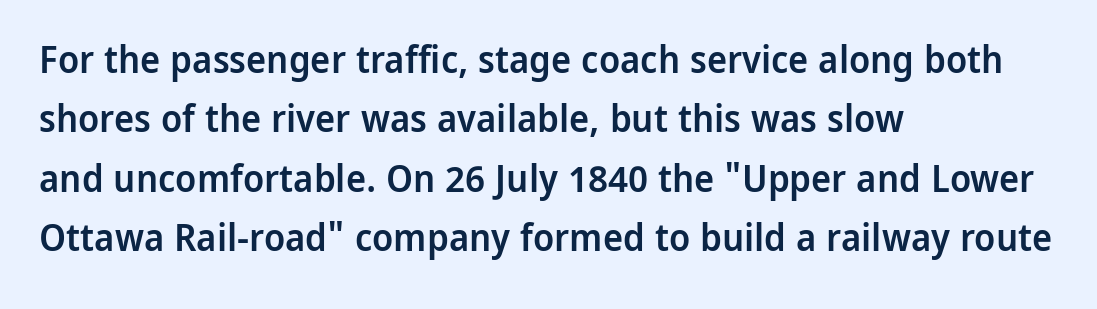
{"serif": "no", "italic": "no", "bold": "semi", "weight": "semibold", "width": "normal", "stroke_contrast": "low", "x_height": "medium", "monospaced": "no", "underline": "no", "align": "left", "line_spacing": "normal", "line_spacing_ratio": 1.56, "letter_spacing": "normal", "letter_spacing_em": 0.0, "glyph_px": 38}
